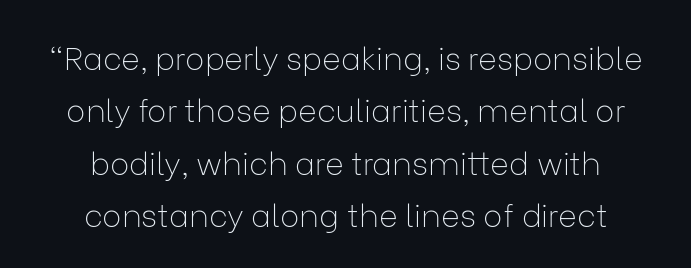
{"serif": "no", "italic": "no", "bold": "no", "weight": "thin", "width": "normal", "stroke_contrast": "low", "x_height": "medium", "monospaced": "no", "underline": "no", "align": "center", "line_spacing": "normal", "line_spacing_ratio": 1.64, "letter_spacing": "normal", "letter_spacing_em": 0.0, "glyph_px": 32}
